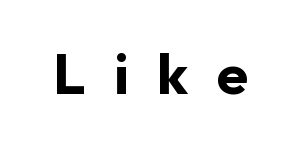
Q: Is the text bold? A: Yes.
Q: Is the text italic (slanted)? A: No, it is upright.
Q: Is the typeface a serif or a sans-serif typeface? A: Sans-serif.
Q: Is the text underlined? A: No.
Q: Is the spacing between letters normal or unusually wide? A: Unusually wide.
Q: Width (condensed, normal, or wide)? A: Normal.
Q: Stroke contrast? A: Low.
Q: x-height? A: Medium.
Q: Monospaced? A: No.
